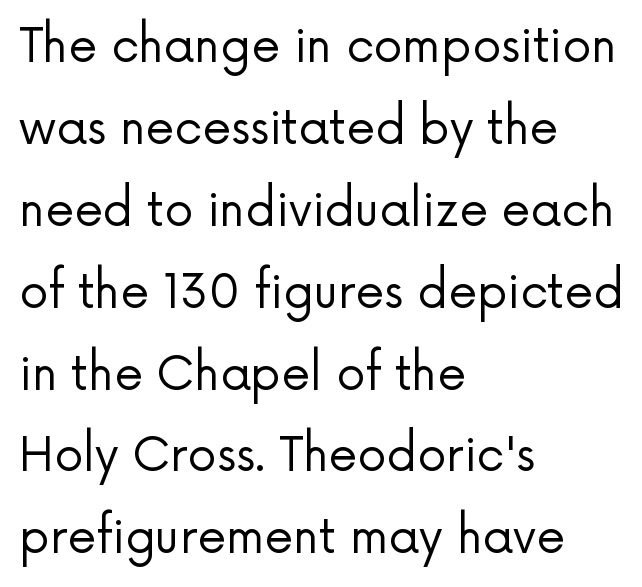
Q: Is the text bold? A: No.
Q: Is the text italic (slanted)? A: No, it is upright.
Q: Is the typeface a serif or a sans-serif typeface? A: Sans-serif.
Q: Is the text underlined? A: No.
Q: How is the paragraph aligned? A: Left-aligned.
Q: Is the spacing between letters normal or unusually wide? A: Normal.
Q: Width (condensed, normal, or wide)? A: Normal.
Q: Stroke contrast? A: Low.
Q: x-height? A: Medium.
Q: Monospaced? A: No.
